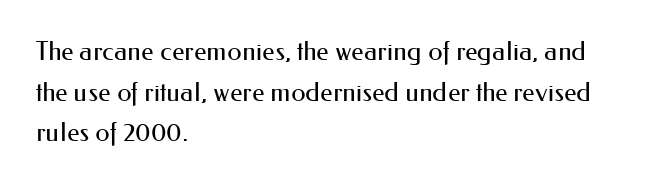
Q: Is the text bold? A: No.
Q: Is the text italic (slanted)? A: No, it is upright.
Q: Is the text underlined? A: No.
Q: How is the paragraph aligned? A: Left-aligned.
Q: Is the spacing between letters normal or unusually wide? A: Normal.
Q: Is the spacing between lines tight, normal or loose? A: Normal.
